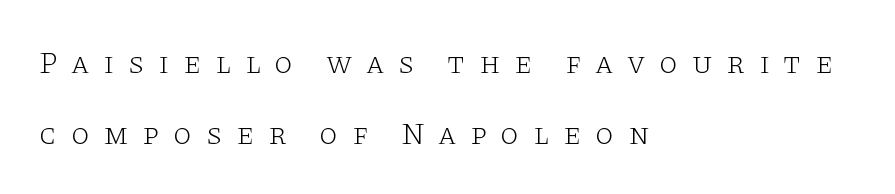
The space directly below the letters is spotless. A typesetter would label this face a serif. Each line starts at the same left margin while the right side varies. The passage shown is not bold in any degree. Spacing verdict: proportional, widths tailored to each character. Honestly, the letter spacing is so wide it's the main thing you notice.
